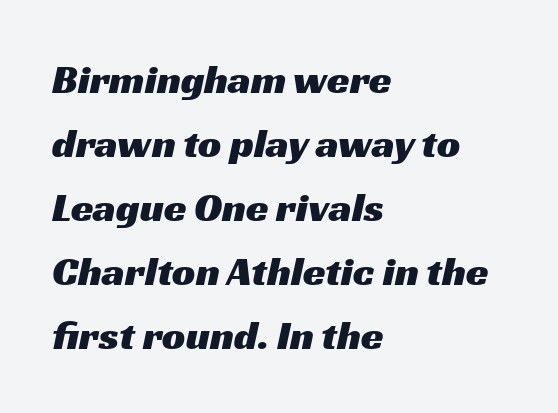
Compared with typical paragraphs, the rows here are spaced about the same. The paragraph shown leans on its left margin. This rendering features lettering with no underline. Here the glyphs are tracked normally, forming tight word shapes. The rendering shows plain stroke endings on the letterforms — a sans-serif design.
